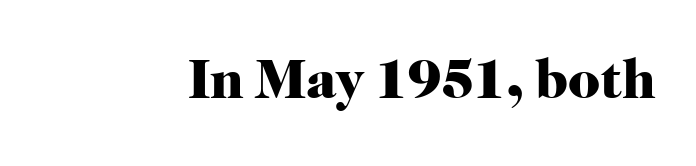
Ordinary non-slanted type is in use. This rendering leaves character spacing at its baseline value. The glyphs have the mass of a bold cut. Is this a fixed-width face? No — the glyphs have proportional, varying widths. Font category for this specimen: serif.
